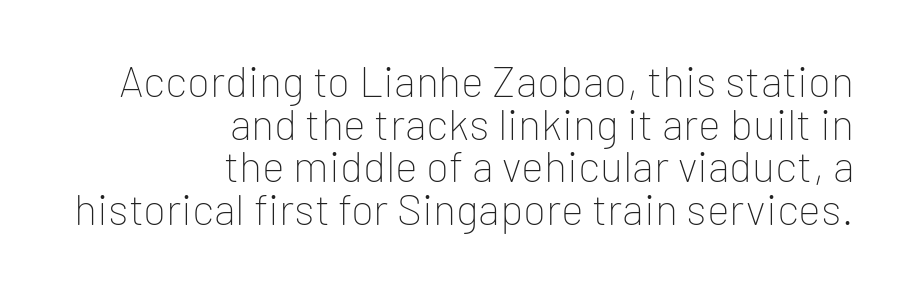
The image shows 43 px thin sans-serif type, upright; set right-aligned, tight line spacing (0.99x), normal letter spacing, not underlined; low stroke contrast and a medium x-height.
